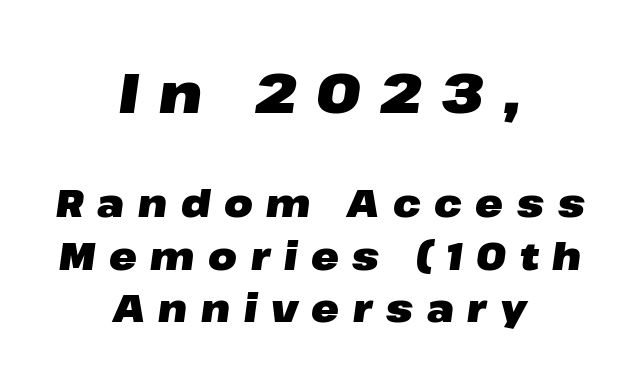
Q: Is the text bold? A: Yes.
Q: Is the text italic (slanted)? A: Yes, it leans right by about 8 degrees.
Q: Is the text underlined? A: No.
Q: How is the paragraph aligned? A: Centered.
Q: Is the spacing between letters normal or unusually wide? A: Unusually wide.
Q: Is the spacing between lines tight, normal or loose? A: Normal.
Q: Which block of text is set in a larger size, the first (top) or the second (bottom)? A: The first (top) one.
Q: Width (condensed, normal, or wide)? A: Wide.
Q: Stroke contrast? A: Low.
Q: x-height? A: Medium.
Q: Monospaced? A: No.
